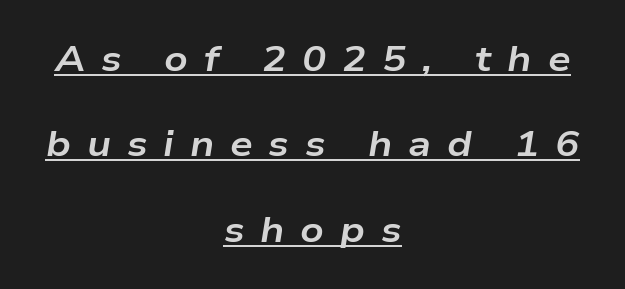
Q: Is the text bold? A: Yes.
Q: Is the text italic (slanted)? A: Yes, it leans right by about 9 degrees.
Q: Is the text underlined? A: Yes.
Q: How is the paragraph aligned? A: Centered.
Q: Is the spacing between letters normal or unusually wide? A: Unusually wide.
Q: Is the spacing between lines tight, normal or loose? A: Loose.
Q: Width (condensed, normal, or wide)? A: Wide.
Q: Stroke contrast? A: Low.
Q: x-height? A: Medium.
Q: Monospaced? A: No.
